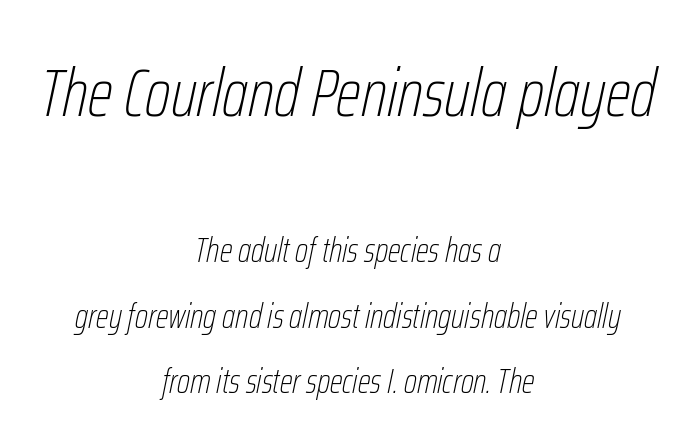
Q: Is the text bold? A: No.
Q: Is the text italic (slanted)? A: Yes, it leans right by about 12 degrees.
Q: Is the text underlined? A: No.
Q: How is the paragraph aligned? A: Centered.
Q: Is the spacing between letters normal or unusually wide? A: Normal.
Q: Is the spacing between lines tight, normal or loose? A: Loose.
Q: Which block of text is set in a larger size, the first (top) or the second (bottom)? A: The first (top) one.
Q: Width (condensed, normal, or wide)? A: Condensed.
Q: Stroke contrast? A: Low.
Q: x-height? A: Medium.
Q: Monospaced? A: No.
